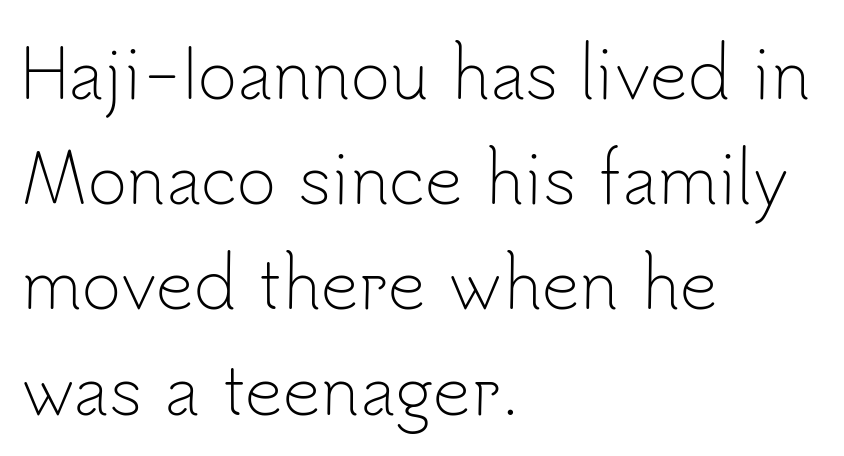
A typesetter would call this proportional, since set widths differ per character. Classification — sans serif. The font is comparable to plain body text, perhaps lighter. Leading: standard. Any mark beneath the type? The region is blank.
